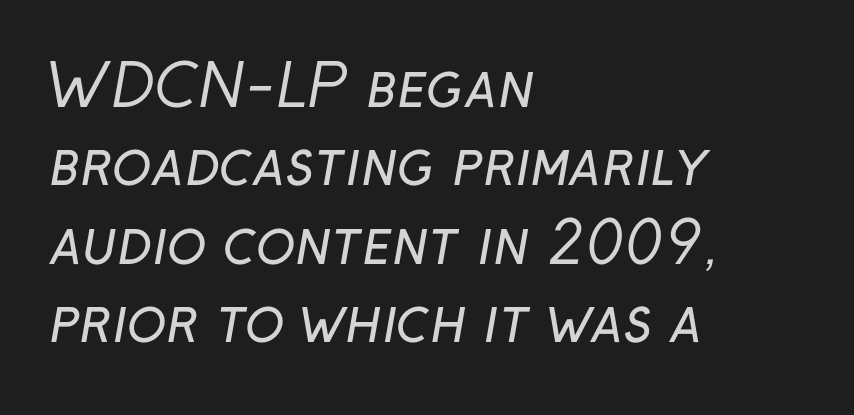
Q: Is the text bold? A: No.
Q: Is the typeface a serif or a sans-serif typeface? A: Sans-serif.
Q: Is the text underlined? A: No.
Q: How is the paragraph aligned? A: Left-aligned.
Q: Is the spacing between letters normal or unusually wide? A: Normal.
Q: Is the spacing between lines tight, normal or loose? A: Normal.
Q: Width (condensed, normal, or wide)? A: Normal.
Q: Stroke contrast? A: Low.
Q: x-height? A: Medium.
Q: Monospaced? A: No.
